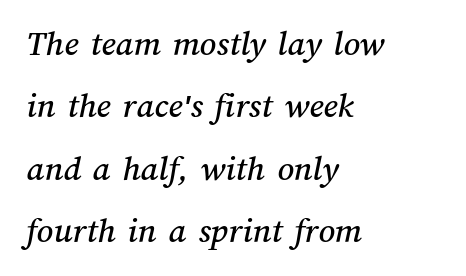
Q: Is the text underlined? A: No.
Q: How is the paragraph aligned? A: Left-aligned.
Q: Is the spacing between letters normal or unusually wide? A: Normal.
Q: Width (condensed, normal, or wide)? A: Normal.
Q: Stroke contrast? A: Medium.
Q: x-height? A: Medium.
Q: Monospaced? A: No.
